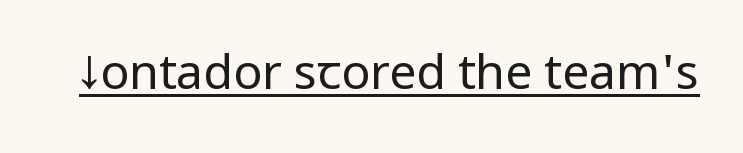
These lines are composed in type without serifs. Like a heading marked for emphasis, these lines bear an underscore. Nothing heavy about these letters — not bold at all. Unlike italic type, these characters show no tilt at all.
